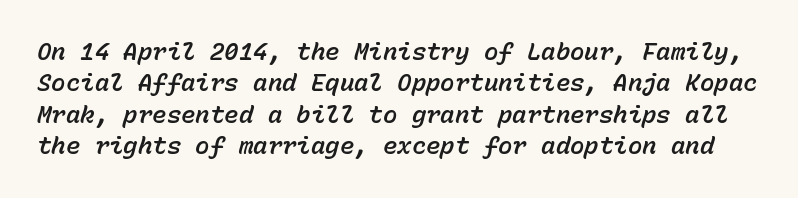
Q: Is the text italic (slanted)? A: Yes, it leans right by about 15 degrees.
Q: Is the text underlined? A: No.
Q: Is the spacing between letters normal or unusually wide? A: Normal.
Q: Is the spacing between lines tight, normal or loose? A: Normal.
